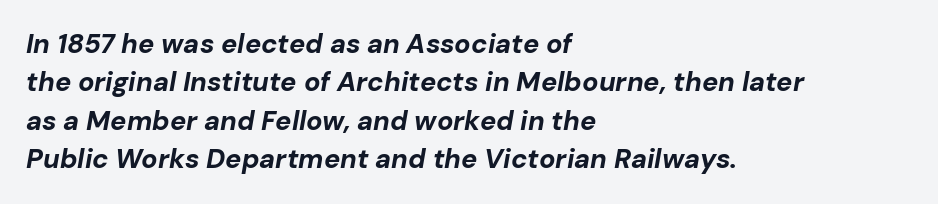
{"italic": "yes", "lean": "right", "slant_degrees": 10, "bold": "yes", "underline": "no", "align": "left", "line_spacing": "normal", "line_spacing_ratio": 1.42, "letter_spacing": "normal", "letter_spacing_em": 0.0, "glyph_px": 27}
